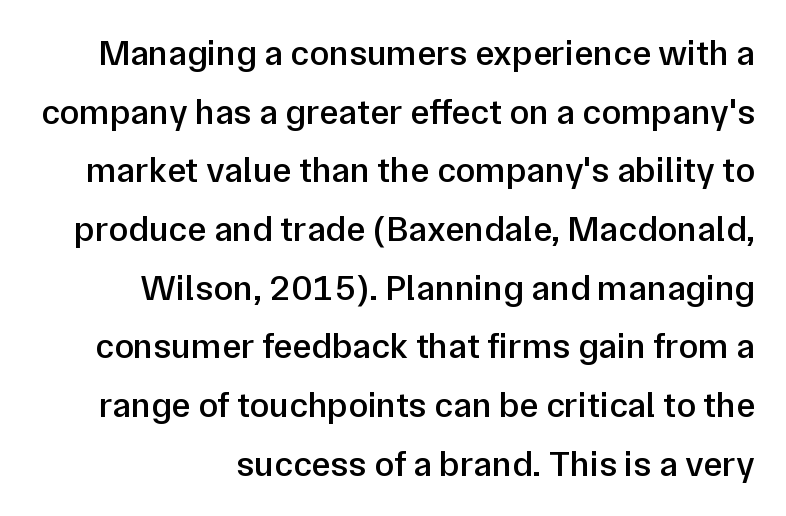
{"serif": "no", "italic": "no", "bold": "semi", "weight": "semibold", "width": "normal", "stroke_contrast": "low", "x_height": "medium", "monospaced": "no", "underline": "no", "align": "right", "line_spacing": "normal", "line_spacing_ratio": 1.63, "letter_spacing": "normal", "letter_spacing_em": 0.0, "glyph_px": 36}
